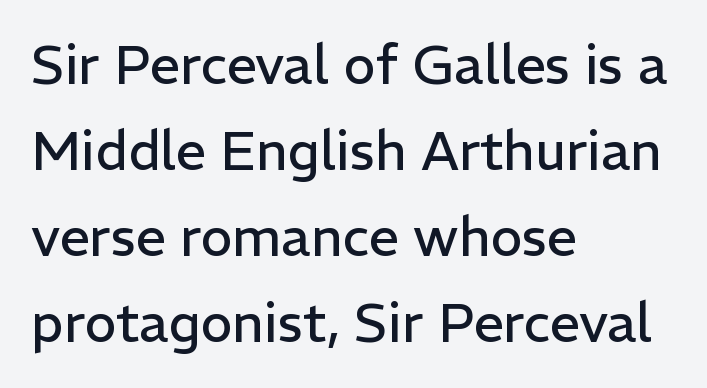
The image shows 54 px regular-weight sans-serif type, upright; set left-aligned, normal line spacing (1.59x), normal letter spacing, not underlined; low stroke contrast and a medium x-height.
